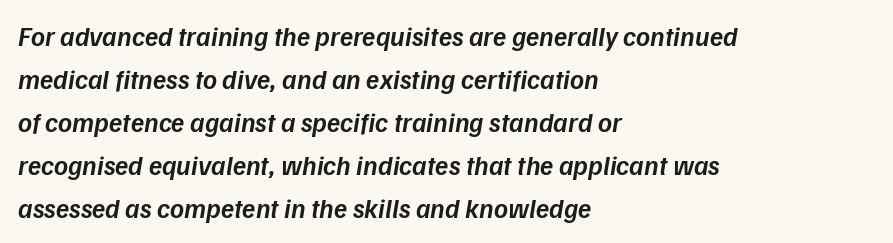
{"italic": "yes", "lean": "right", "slant_degrees": 9, "bold": "semi", "underline": "no", "align": "left", "line_spacing": "normal", "line_spacing_ratio": 1.59, "letter_spacing": "normal", "letter_spacing_em": 0.0, "glyph_px": 27}
